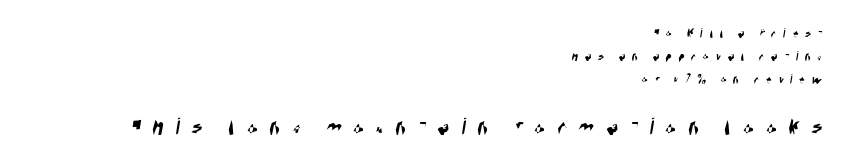
The image shows 25 px text type; set right-aligned, normal line spacing (1.63x), unusually wide letter spacing (+0.47 em), not underlined; the second (bottom) block is 1.79x larger.
